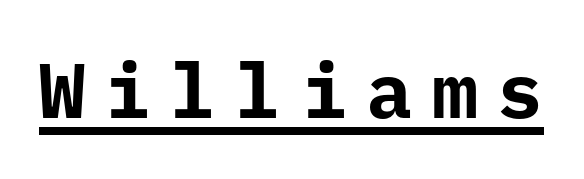
Q: Is the text bold? A: Yes.
Q: Is the text italic (slanted)? A: No, it is upright.
Q: Is the typeface a serif or a sans-serif typeface? A: Sans-serif.
Q: Is the text underlined? A: Yes.
Q: Is the spacing between letters normal or unusually wide? A: Unusually wide.
Q: Width (condensed, normal, or wide)? A: Normal.
Q: Stroke contrast? A: Low.
Q: x-height? A: Medium.
Q: Monospaced? A: Yes.
